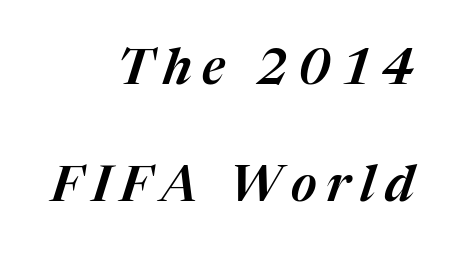
It's the slanting kind of type. You could not count columns in this text — the font is proportionally spaced. The letterforms stand isolated, each surrounded by extra space. Clear beneath every line of the passage.
